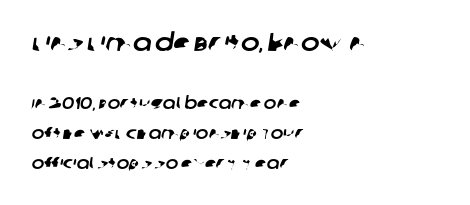
The image shows 25 px text type; set left-aligned, line spacing 1.77x, normal letter spacing, not underlined; the first (top) block is 1.47x larger.
